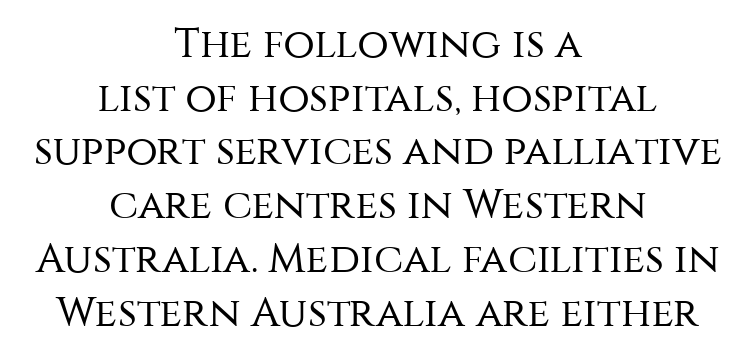
The image shows 41 px regular-weight sans-serif type, upright; set centered, normal line spacing (1.31x), normal letter spacing, not underlined; medium stroke contrast and a large x-height.
